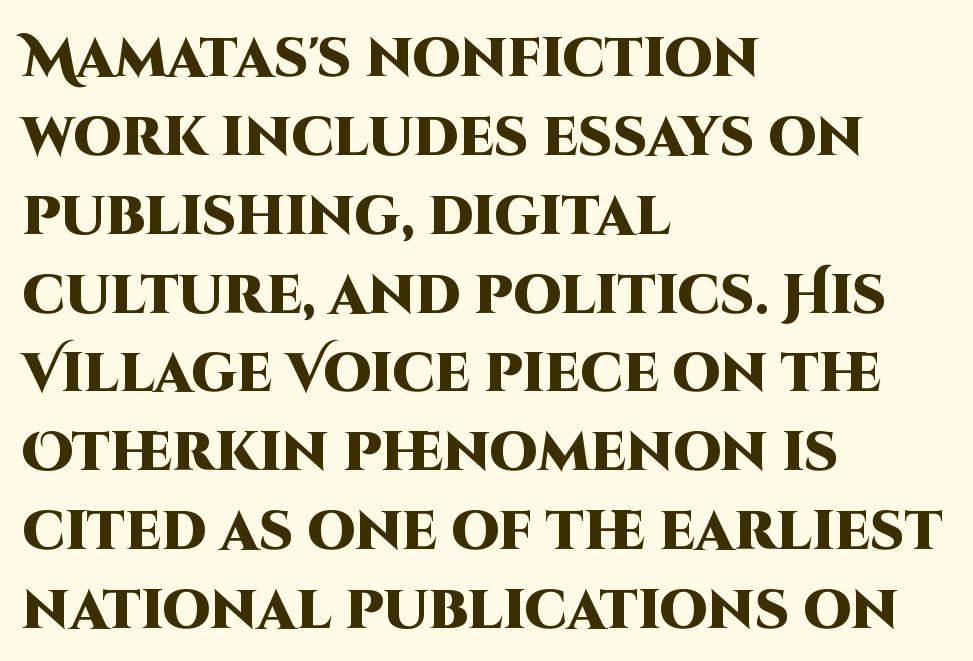
Bare-footed words on every line. Nothing unusual about the tracking: characters are spaced as the font intends. The rendering uses a bold face; every stroke is thick and dark. A typesetter would call this proportional, since set widths differ per character. Students, observe: this is what conventionally led text looks like.
